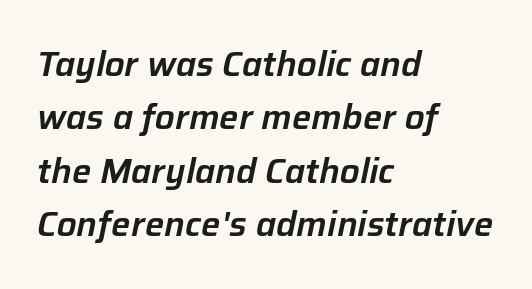
Q: Is the text italic (slanted)? A: Yes, it leans right by about 12 degrees.
Q: Is the text underlined? A: No.
Q: How is the paragraph aligned? A: Left-aligned.
Q: Is the spacing between letters normal or unusually wide? A: Normal.
Q: Is the spacing between lines tight, normal or loose? A: Normal.
Q: Width (condensed, normal, or wide)? A: Normal.
Q: Stroke contrast? A: Low.
Q: x-height? A: Medium.
Q: Monospaced? A: No.
